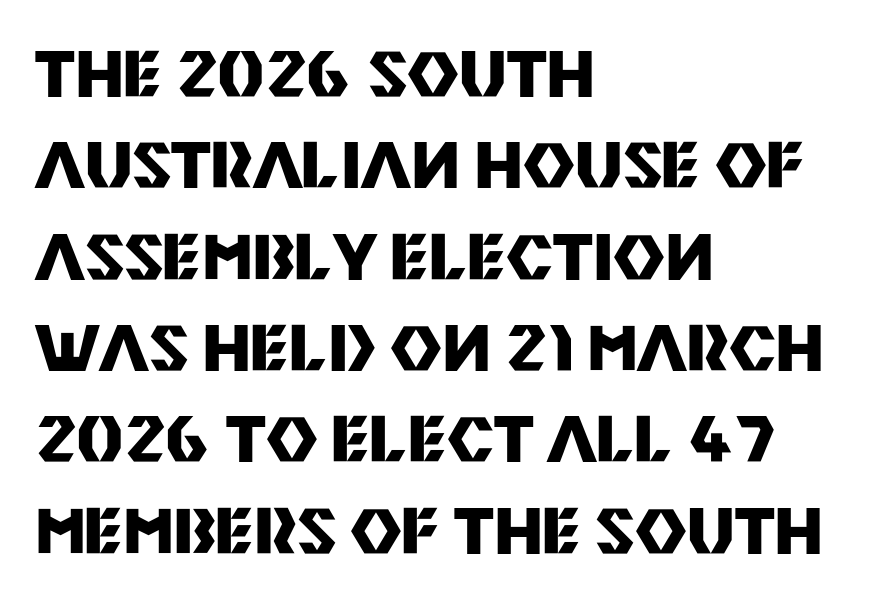
The image shows 63 px heavy sans-serif type, upright; set left-aligned, normal line spacing (1.45x), normal letter spacing, not underlined; medium stroke contrast and a large x-height.
